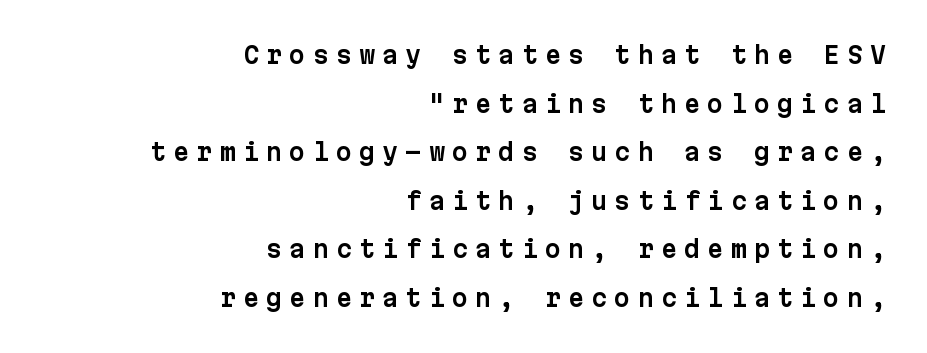
{"italic": "no", "underline": "no", "align": "right", "line_spacing": "loose", "line_spacing_ratio": 2.11, "letter_spacing": "wide", "letter_spacing_em": 0.31, "glyph_px": 23}
